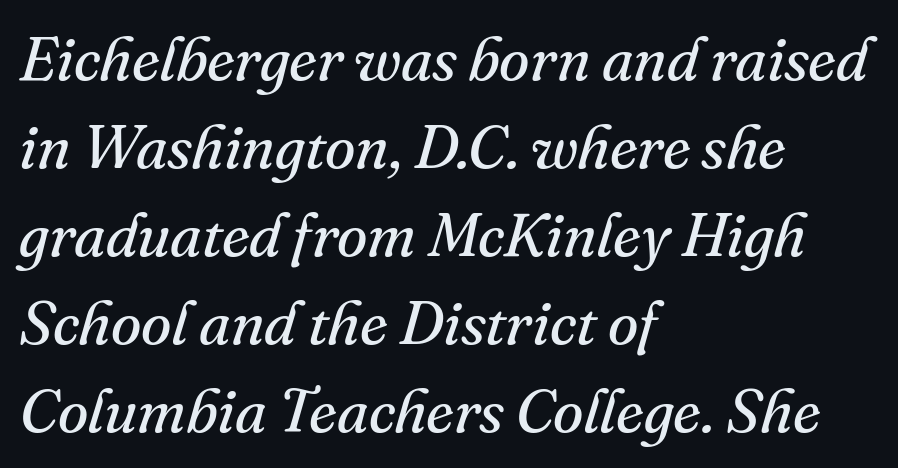
The image shows 62 px regular-weight serif type, italic (leaning right); set left-aligned, normal line spacing (1.42x), normal letter spacing, not underlined; medium stroke contrast and a small x-height.
